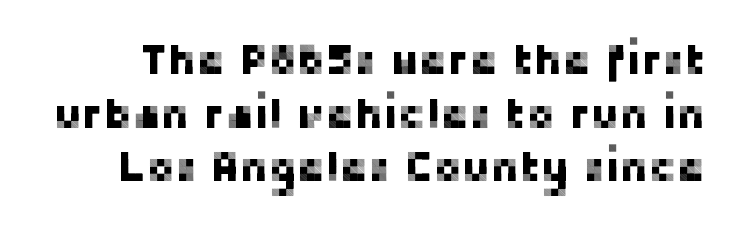
{"serif": "no", "italic": "no", "width": "normal", "stroke_contrast": "low", "x_height": "medium", "monospaced": "no", "underline": "no", "line_spacing": "normal", "line_spacing_ratio": 1.25, "letter_spacing": "normal", "letter_spacing_em": 0.0, "glyph_px": 43}
